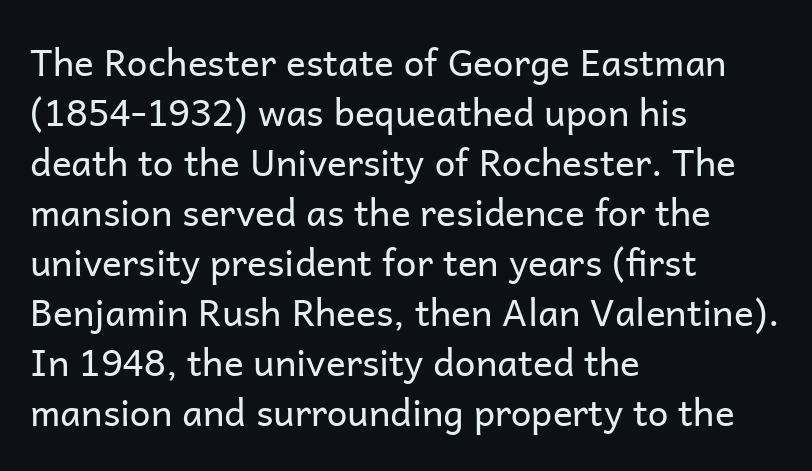
The image shows 37 px regular-weight sans-serif type, upright; set left-aligned, normal line spacing (1.35x), normal letter spacing, not underlined; low stroke contrast and a medium x-height.
